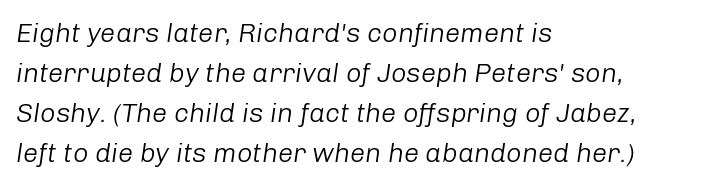
{"italic": "yes", "lean": "right", "slant_degrees": 8, "bold": "no", "underline": "no", "align": "left", "line_spacing": "normal", "line_spacing_ratio": 1.48, "letter_spacing": "normal", "letter_spacing_em": 0.0, "glyph_px": 27}
